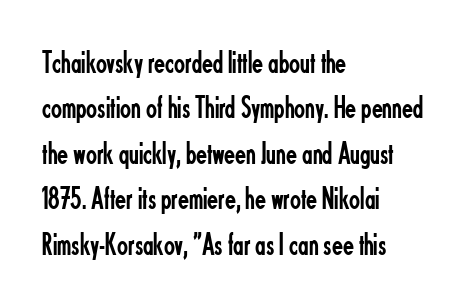
The image shows 32 px regular-weight, condensed sans-serif type, upright; set left-aligned, normal line spacing (1.42x), normal letter spacing, not underlined; low stroke contrast and a small x-height.
